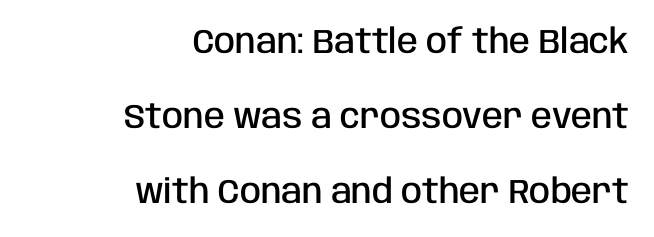
The image shows 34 px semibold, condensed sans-serif type, upright; set right-aligned, loose line spacing (2.2x), normal letter spacing, not underlined; low stroke contrast and a large x-height.
